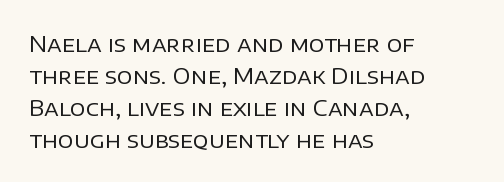
{"italic": "no", "bold": "no", "underline": "no", "align": "left", "line_spacing": "normal", "line_spacing_ratio": 1.45, "letter_spacing": "normal", "letter_spacing_em": 0.0, "glyph_px": 22}
